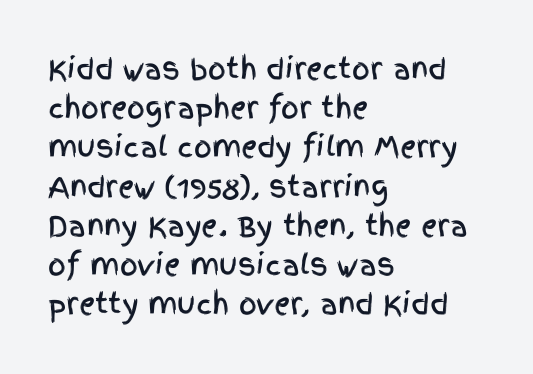
Q: Is the text italic (slanted)? A: No, it is upright.
Q: Is the typeface a serif or a sans-serif typeface? A: Sans-serif.
Q: Is the text underlined? A: No.
Q: How is the paragraph aligned? A: Left-aligned.
Q: Is the spacing between letters normal or unusually wide? A: Normal.
Q: Is the spacing between lines tight, normal or loose? A: Normal.
Q: Width (condensed, normal, or wide)? A: Condensed.
Q: x-height? A: Large.
Q: Monospaced? A: No.
